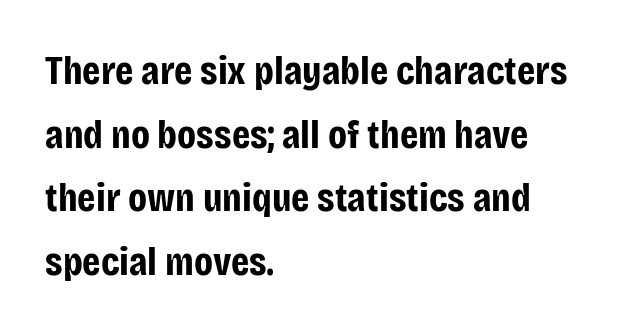
You could call the tracking neutral — neither tight nor loose. If you drew a line through each stem, it would be perfectly vertical. Does the leading feel generous? No, just average. The passage shown is not underscored anywhere.
